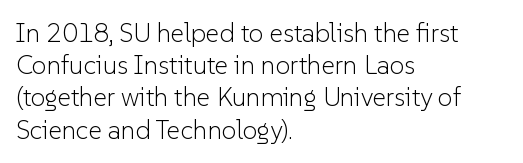
The image shows 26 px text type, upright; set left-aligned, line spacing 1.24x, normal letter spacing, not underlined.
